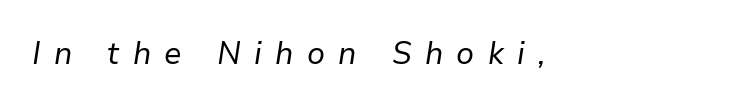
Q: Is the text bold? A: No.
Q: Is the text italic (slanted)? A: Yes, it leans right by about 9 degrees.
Q: Is the text underlined? A: No.
Q: Is the spacing between letters normal or unusually wide? A: Unusually wide.
Q: Width (condensed, normal, or wide)? A: Normal.
Q: Stroke contrast? A: Low.
Q: x-height? A: Medium.
Q: Monospaced? A: No.
